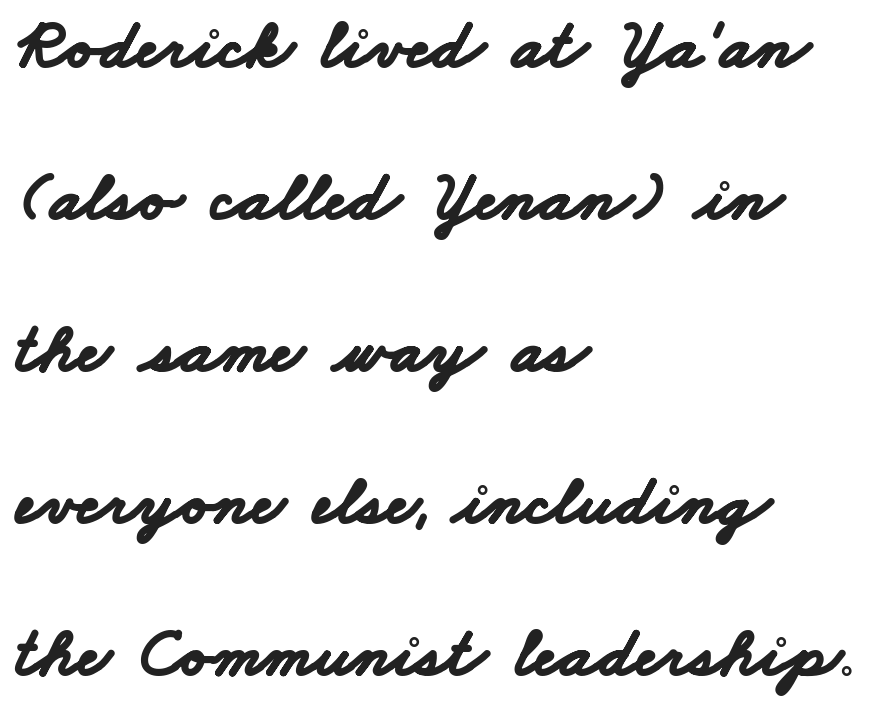
The image shows 71 px bold, wide sans-serif type; set left-aligned, loose line spacing (2.14x), normal letter spacing, not underlined; low stroke contrast and a small x-height.
